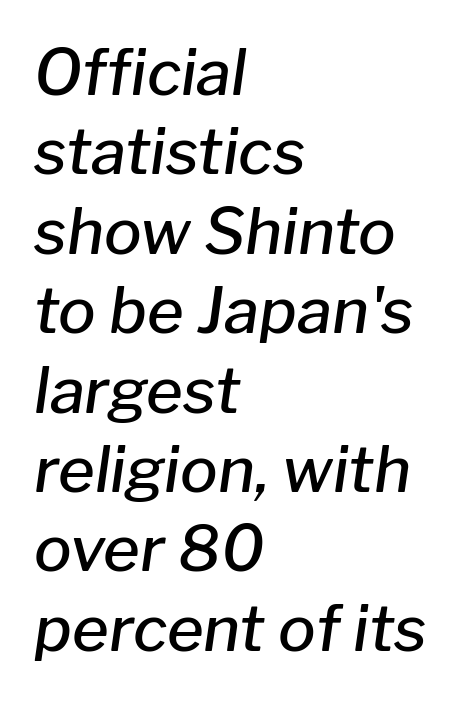
The image shows 63 px semibold type, italic (leaning right); set left-aligned, normal line spacing (1.26x), normal letter spacing, not underlined; low stroke contrast and a medium x-height.
